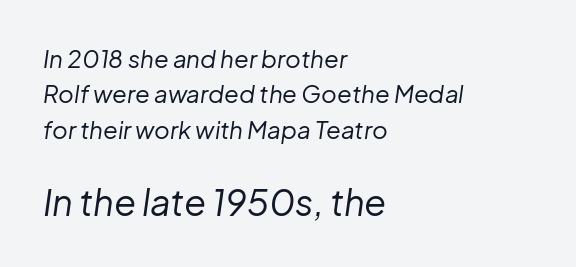
Q: Is the text bold? A: No.
Q: Is the text italic (slanted)? A: Yes, it leans right by about 8 degrees.
Q: Is the text underlined? A: No.
Q: How is the paragraph aligned? A: Left-aligned.
Q: Is the spacing between letters normal or unusually wide? A: Normal.
Q: Is the spacing between lines tight, normal or loose? A: Normal.
Q: Which block of text is set in a larger size, the first (top) or the second (bottom)? A: The second (bottom) one.
Q: Width (condensed, normal, or wide)? A: Normal.
Q: Stroke contrast? A: Low.
Q: x-height? A: Medium.
Q: Monospaced? A: No.
